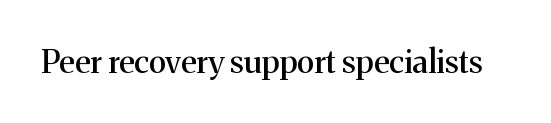
The image shows 32 px serif type, upright; set normal letter spacing, not underlined; medium stroke contrast and a medium x-height.
